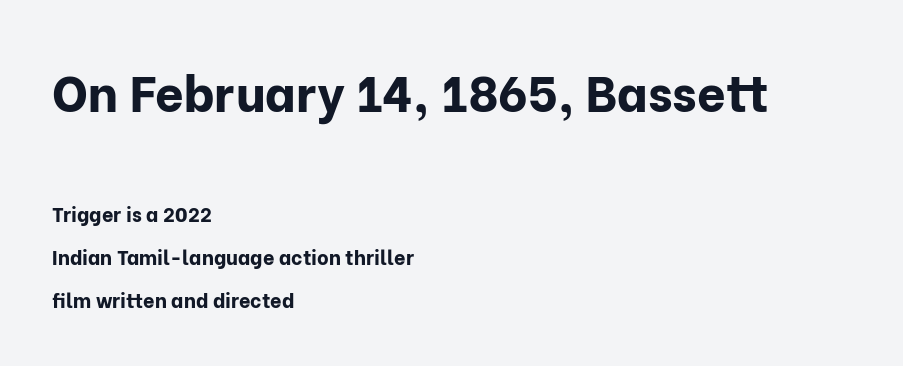
The image shows 50 px bold sans-serif type, upright; set left-aligned, loose line spacing (2.13x), normal letter spacing, not underlined; the first (top) block is 2.5x larger; low stroke contrast and a medium x-height.
